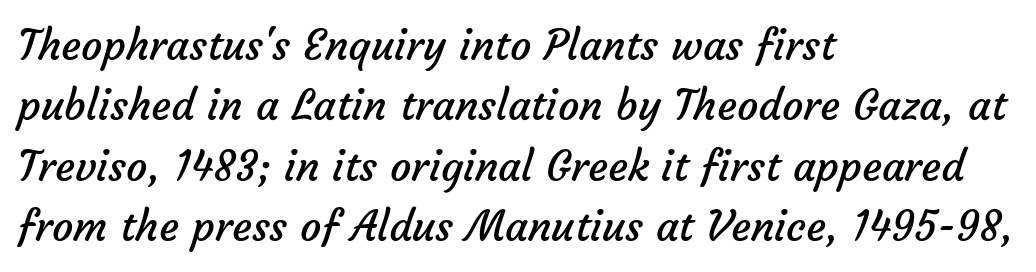
{"serif": "no", "bold": "no", "weight": "regular", "width": "normal", "stroke_contrast": "low", "x_height": "medium", "monospaced": "no", "underline": "no", "align": "left", "line_spacing": "normal", "line_spacing_ratio": 1.44, "letter_spacing": "normal", "letter_spacing_em": 0.0, "glyph_px": 42}
